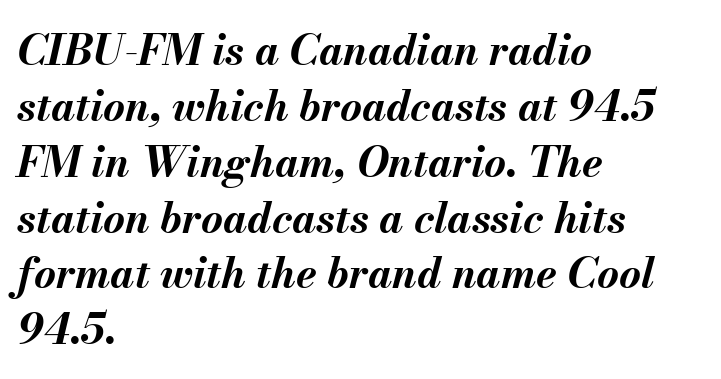
Inter-character spacing is left at the font's built-in metrics. Each letter keeps its own natural width here, so spacing adapts to shape. Does the lettering tilt? It does — this is italic. Where is the straight margin? On the left.
